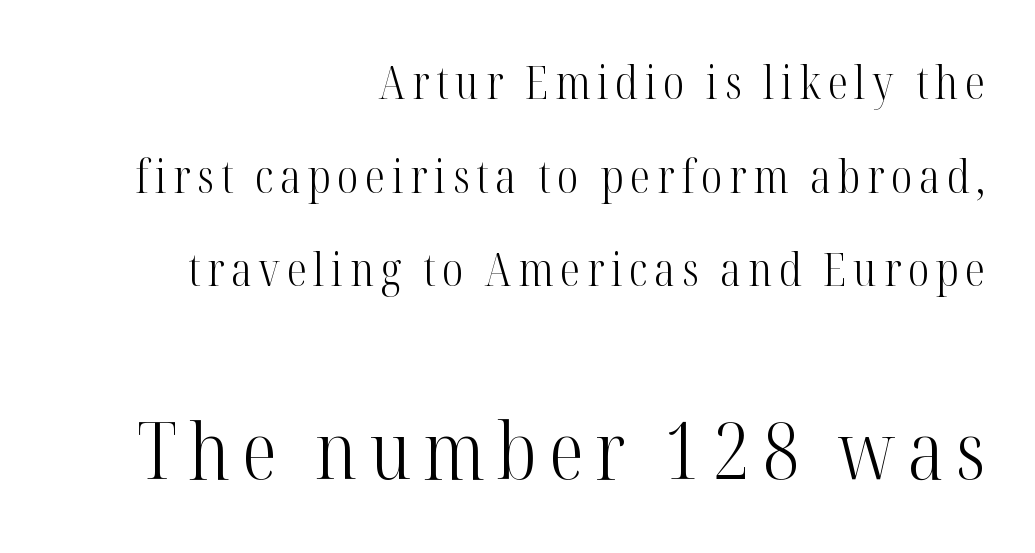
Q: Is the text bold? A: No.
Q: Is the text italic (slanted)? A: No, it is upright.
Q: Is the typeface a serif or a sans-serif typeface? A: Serif.
Q: Is the text underlined? A: No.
Q: How is the paragraph aligned? A: Right-aligned.
Q: Is the spacing between lines tight, normal or loose? A: Loose.
Q: Which block of text is set in a larger size, the first (top) or the second (bottom)? A: The second (bottom) one.
Q: Width (condensed, normal, or wide)? A: Condensed.
Q: Stroke contrast? A: High.
Q: x-height? A: Medium.
Q: Monospaced? A: No.
